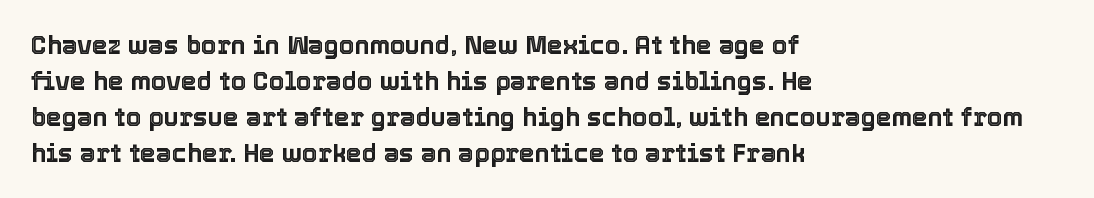
{"italic": "no", "underline": "no", "align": "left", "line_spacing": "normal", "line_spacing_ratio": 1.44, "letter_spacing": "normal", "letter_spacing_em": 0.0, "glyph_px": 25}
